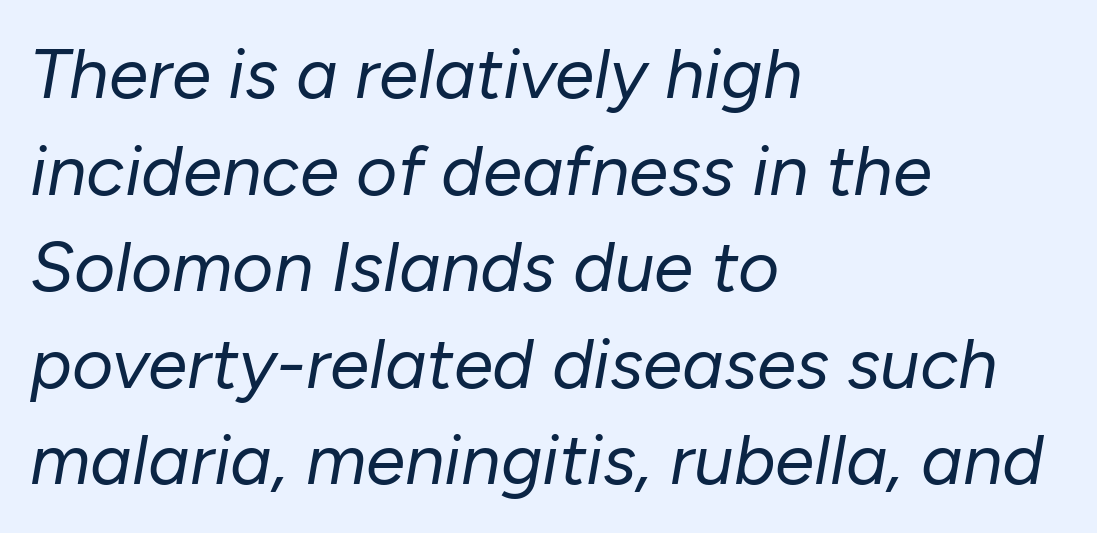
The image shows 71 px regular-weight type, italic (leaning right); set left-aligned, normal line spacing (1.36x), normal letter spacing, not underlined; low stroke contrast and a medium x-height.
